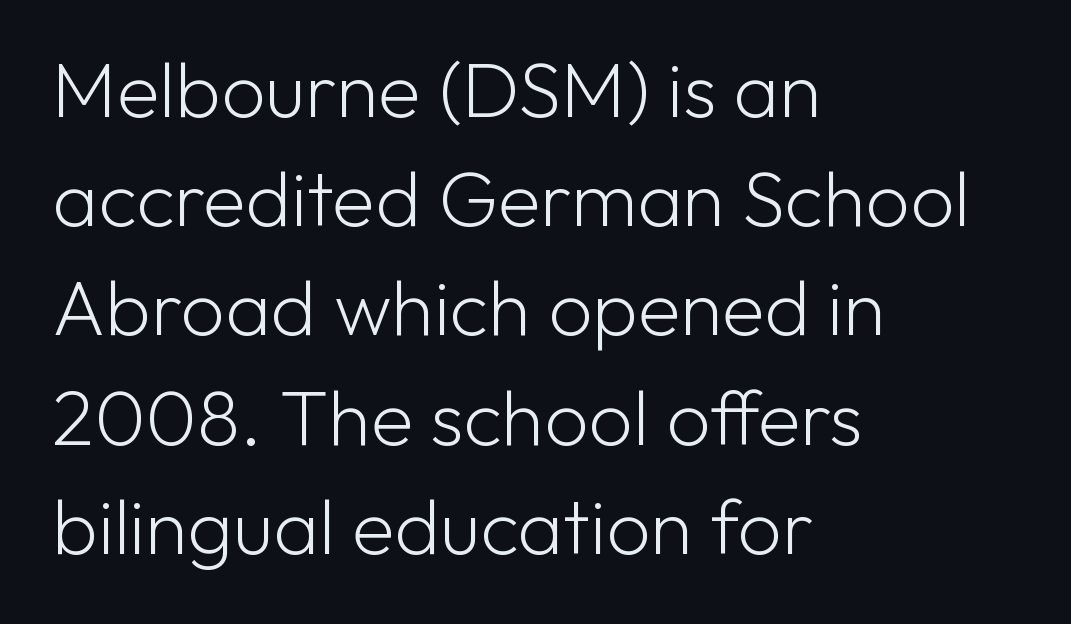
On a weight scale, this lands at 450 or below. No extra tracking has been applied to these lines. Unlike italic type, these characters show no tilt at all. Teacher's note: observe the even left margin — that is flush-left alignment.
